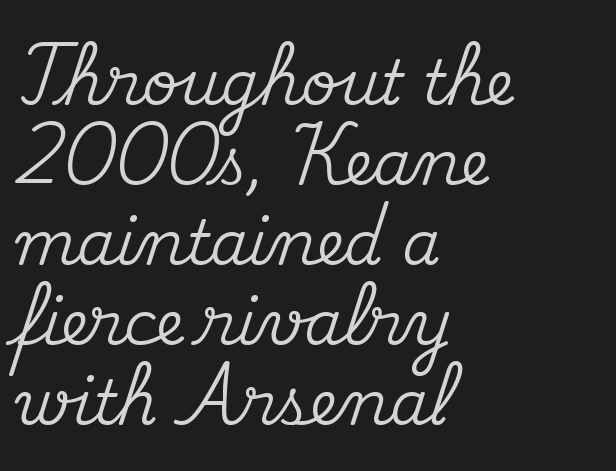
The image shows 61 px serif type; set left-aligned, normal line spacing (1.31x), normal letter spacing, not underlined; medium stroke contrast and a small x-height.
